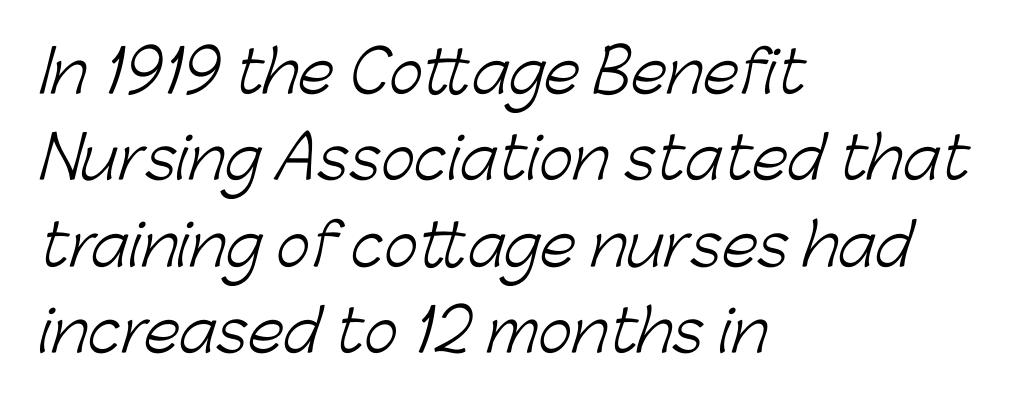
{"serif": "no", "bold": "no", "weight": "light", "width": "normal", "stroke_contrast": "low", "x_height": "medium", "monospaced": "no", "underline": "no", "align": "left", "line_spacing": "normal", "line_spacing_ratio": 1.49, "letter_spacing": "normal", "letter_spacing_em": 0.0, "glyph_px": 58}
